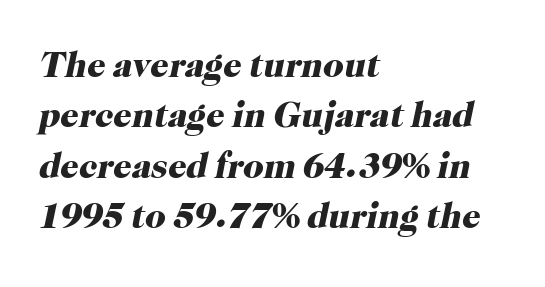
{"serif": "yes", "italic": "yes", "lean": "right", "slant_degrees": 12, "bold": "yes", "weight": "heavy", "width": "normal", "stroke_contrast": "high", "x_height": "medium", "monospaced": "no", "underline": "no", "align": "left", "line_spacing": "normal", "line_spacing_ratio": 1.4, "letter_spacing": "normal", "letter_spacing_em": 0.0, "glyph_px": 36}
